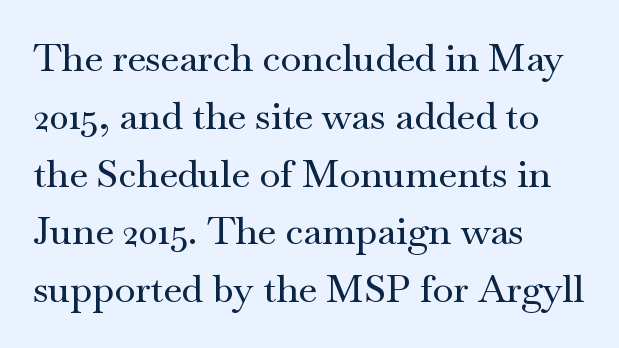
The image shows 38 px wide serif type, upright; set left-aligned, normal line spacing (1.52x), normal letter spacing, not underlined; medium stroke contrast and a small x-height.
